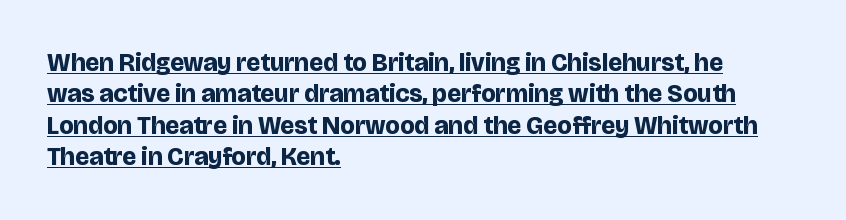
Q: Is the text bold? A: Yes.
Q: Is the text italic (slanted)? A: No, it is upright.
Q: Is the text underlined? A: Yes.
Q: How is the paragraph aligned? A: Left-aligned.
Q: Is the spacing between letters normal or unusually wide? A: Normal.
Q: Is the spacing between lines tight, normal or loose? A: Normal.
